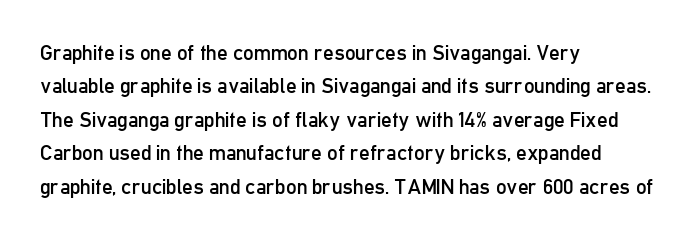
Q: Is the text bold? A: No.
Q: Is the text italic (slanted)? A: No, it is upright.
Q: Is the text underlined? A: No.
Q: How is the paragraph aligned? A: Left-aligned.
Q: Is the spacing between letters normal or unusually wide? A: Normal.
Q: Is the spacing between lines tight, normal or loose? A: Normal.
